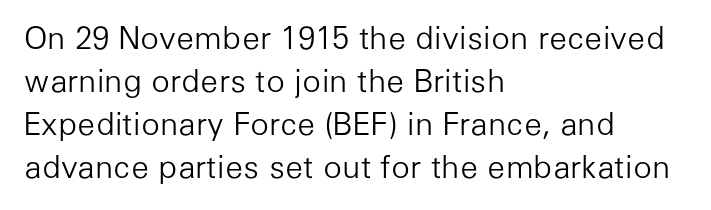
The image shows 31 px light sans-serif type, upright; set left-aligned, normal line spacing (1.39x), normal letter spacing, not underlined; low stroke contrast and a medium x-height.
